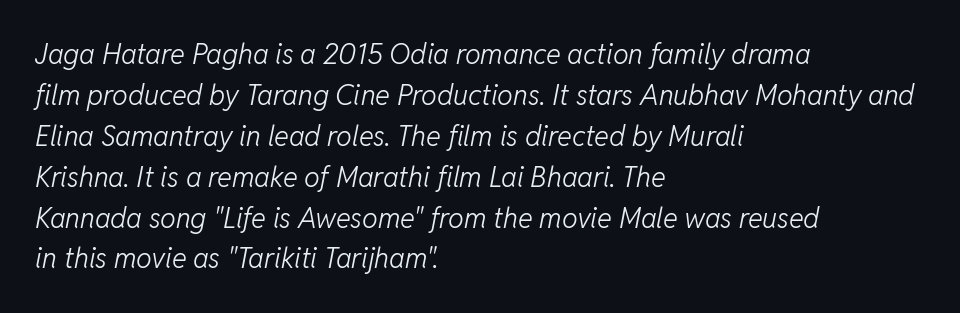
The image shows 28 px light type, italic (leaning right); set left-aligned, normal line spacing (1.46x), normal letter spacing, not underlined; low stroke contrast and a medium x-height.
